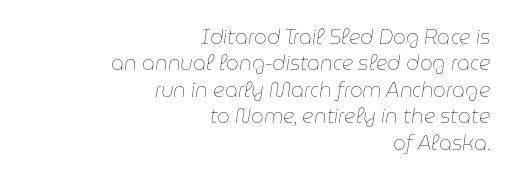
The lines in this sample share a right terminus and differ only in where they begin. The baseline area is clear. Letters have the restrained weight of plain body copy at most. Is there much room between lines? A standard amount, neither cramped nor airy. Between one letter and the next there's only the usual sliver of space. Slanted lettering throughout.
